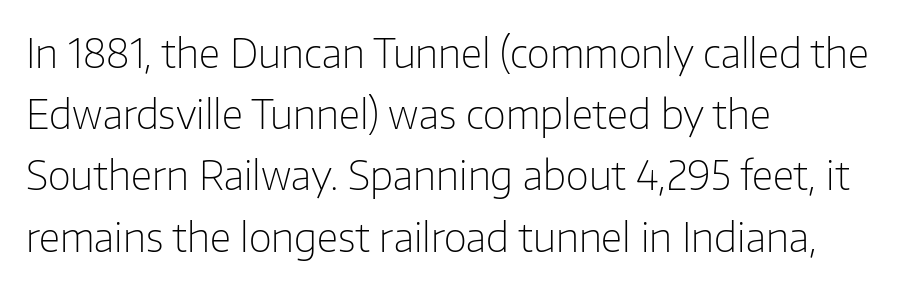
The image shows 40 px light sans-serif type, upright; set left-aligned, normal line spacing (1.53x), normal letter spacing, not underlined; low stroke contrast and a medium x-height.
